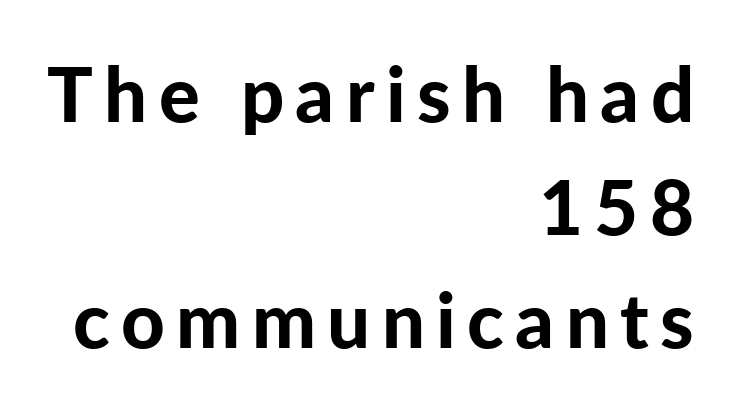
The image shows 76 px bold sans-serif type, upright; set right-aligned, normal line spacing (1.49x), not underlined; low stroke contrast and a medium x-height.
